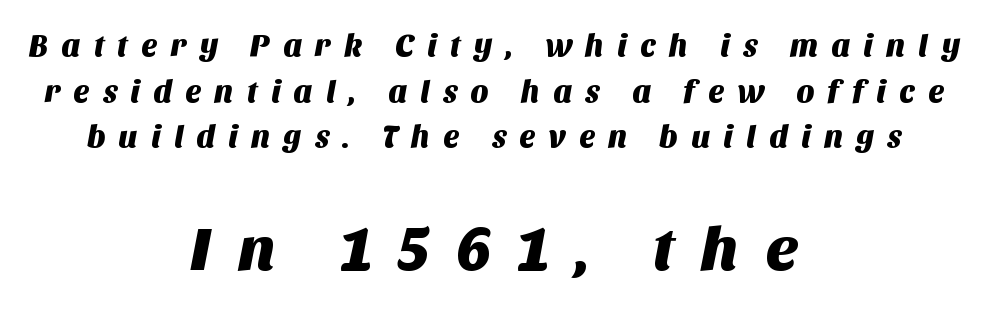
Q: Is the typeface a serif or a sans-serif typeface? A: Sans-serif.
Q: Is the text underlined? A: No.
Q: How is the paragraph aligned? A: Centered.
Q: Is the spacing between letters normal or unusually wide? A: Unusually wide.
Q: Is the spacing between lines tight, normal or loose? A: Normal.
Q: Which block of text is set in a larger size, the first (top) or the second (bottom)? A: The second (bottom) one.
Q: Width (condensed, normal, or wide)? A: Normal.
Q: Stroke contrast? A: Medium.
Q: x-height? A: Large.
Q: Monospaced? A: No.
